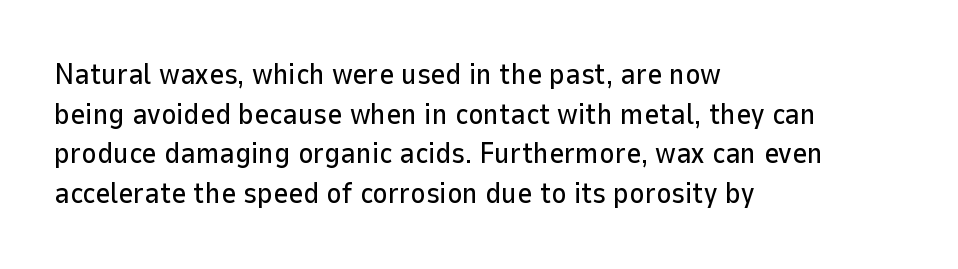
Q: Is the text italic (slanted)? A: No, it is upright.
Q: Is the typeface a serif or a sans-serif typeface? A: Sans-serif.
Q: Is the text underlined? A: No.
Q: How is the paragraph aligned? A: Left-aligned.
Q: Is the spacing between letters normal or unusually wide? A: Normal.
Q: Is the spacing between lines tight, normal or loose? A: Normal.
Q: Width (condensed, normal, or wide)? A: Normal.
Q: Stroke contrast? A: Low.
Q: x-height? A: Medium.
Q: Monospaced? A: No.
